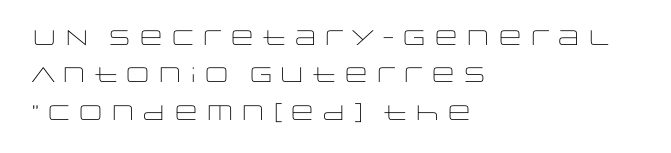
{"italic": "no", "bold": "no", "underline": "no", "align": "left", "line_spacing_ratio": 1.78, "letter_spacing": "normal", "letter_spacing_em": 0.0, "glyph_px": 21}
